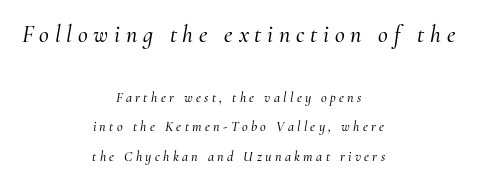
Q: Is the text italic (slanted)? A: Yes, it leans right by about 10 degrees.
Q: Is the text underlined? A: No.
Q: How is the paragraph aligned? A: Centered.
Q: Is the spacing between letters normal or unusually wide? A: Unusually wide.
Q: Is the spacing between lines tight, normal or loose? A: Loose.
Q: Which block of text is set in a larger size, the first (top) or the second (bottom)? A: The first (top) one.
